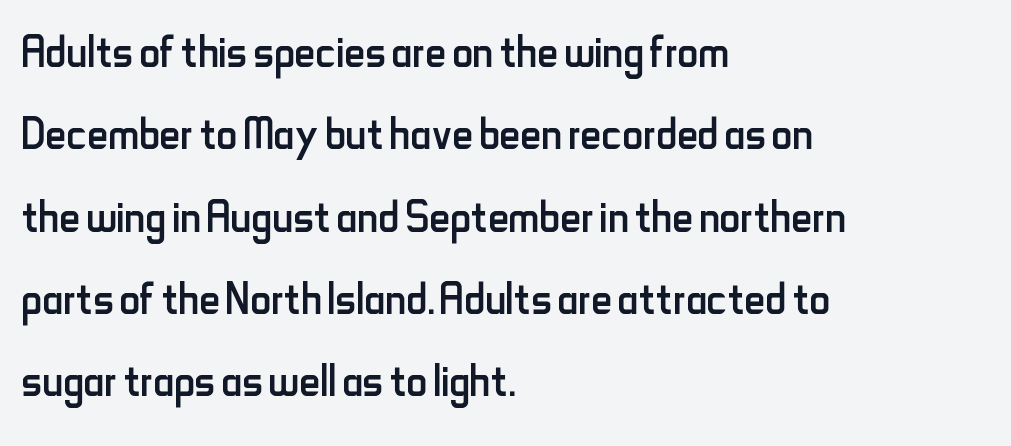
A typesetter would call this zero additional tracking. Left-aligned paragraph, ragged on the right. The face used here is a sans, in the tradition of grotesques and geometrics. Students, observe: this is what conventionally led text looks like. The zone under the glyphs is completely vacant. Ink coverage per letter is moderate at most.
